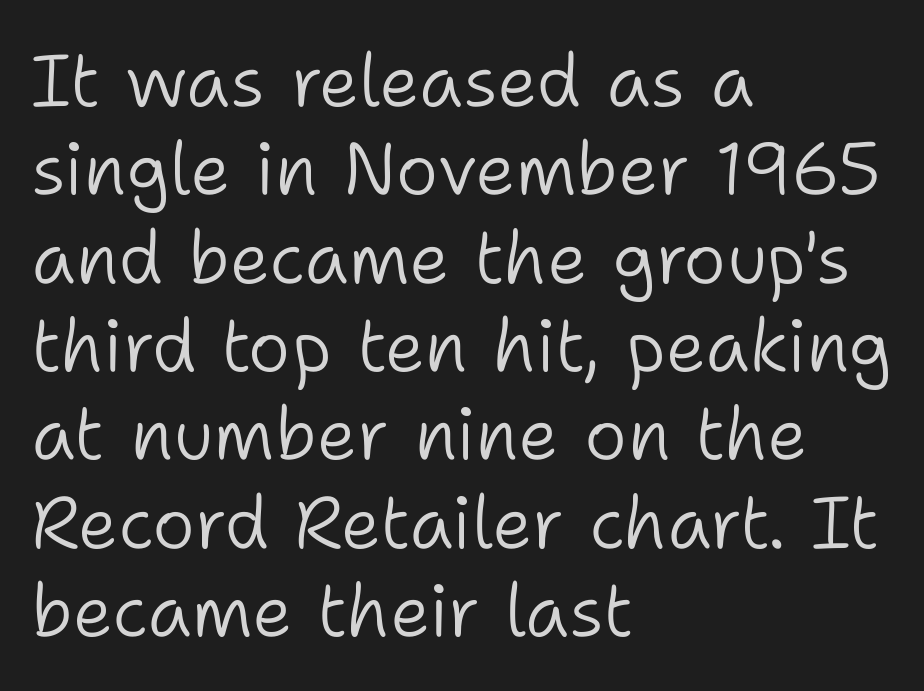
The image shows 73 px light sans-serif type, upright; set left-aligned, line spacing 1.21x, normal letter spacing, not underlined; low stroke contrast and a medium x-height.
